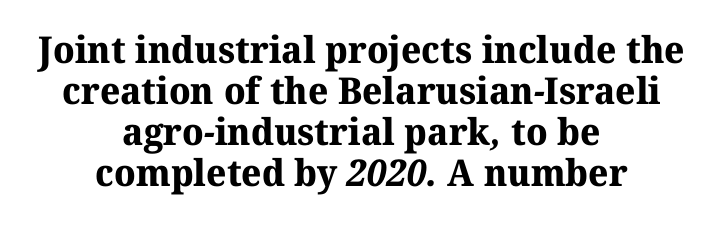
The image shows 37 px bold serif type; set centered, tight line spacing (1.11x), normal letter spacing, not underlined; medium stroke contrast and a medium x-height.
